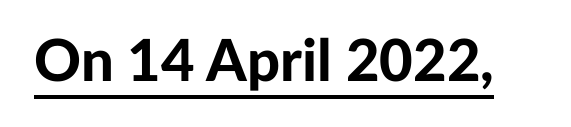
Has an underline been added? It has. The lettering stays uniformly vertical, giving the passage a roman look. Is this a fixed-width face? No — the glyphs have proportional, varying widths. Letter spacing: default. Letterform terminals end flat and unadorned throughout the passage.
